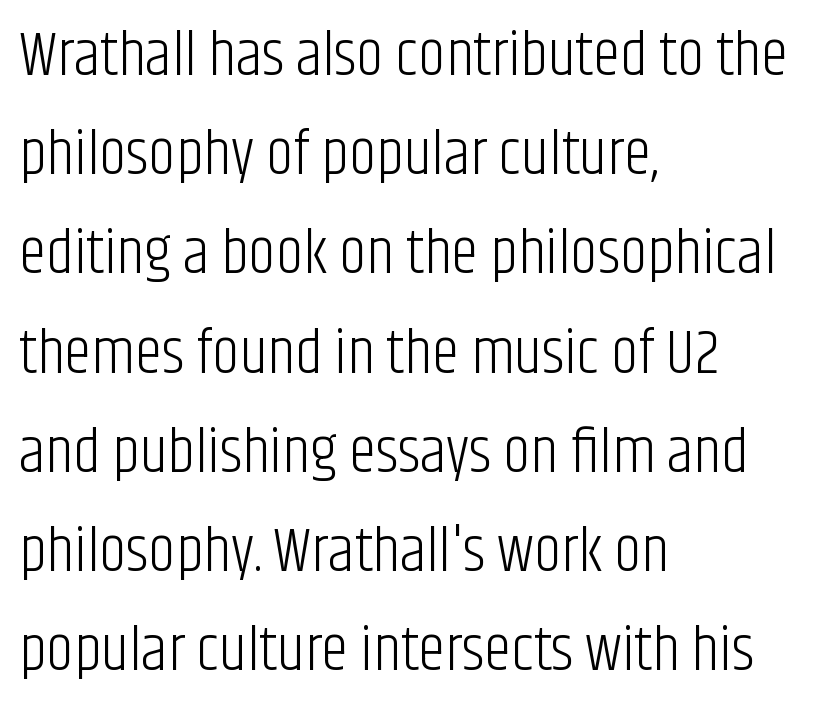
Q: Is the text bold? A: No.
Q: Is the text italic (slanted)? A: No, it is upright.
Q: Is the typeface a serif or a sans-serif typeface? A: Sans-serif.
Q: Is the text underlined? A: No.
Q: How is the paragraph aligned? A: Left-aligned.
Q: Is the spacing between letters normal or unusually wide? A: Normal.
Q: Is the spacing between lines tight, normal or loose? A: Normal.
Q: Width (condensed, normal, or wide)? A: Condensed.
Q: Stroke contrast? A: Low.
Q: x-height? A: Large.
Q: Monospaced? A: No.
